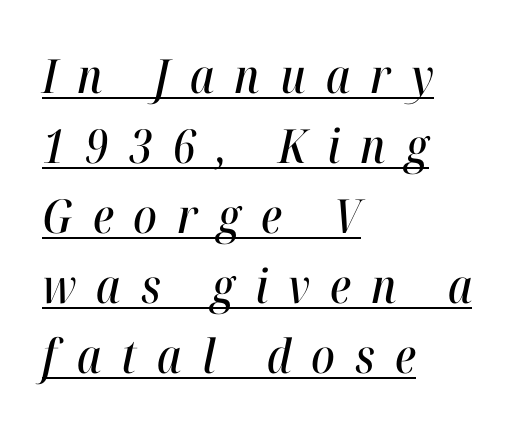
The image shows 47 px condensed type, italic (leaning right); set left-aligned, normal line spacing (1.49x), unusually wide letter spacing (+0.43 em), underlined; high stroke contrast and a medium x-height.
